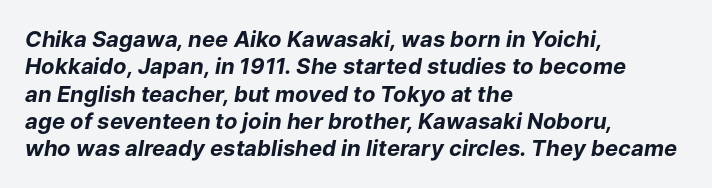
{"italic": "yes", "lean": "right", "slant_degrees": 9, "bold": "yes", "underline": "no", "align": "left", "line_spacing_ratio": 1.24, "letter_spacing": "normal", "letter_spacing_em": 0.0, "glyph_px": 22}
